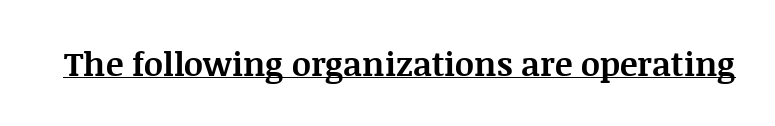
Q: Is the text bold? A: Yes.
Q: Is the text italic (slanted)? A: No, it is upright.
Q: Is the typeface a serif or a sans-serif typeface? A: Serif.
Q: Is the text underlined? A: Yes.
Q: Is the spacing between letters normal or unusually wide? A: Normal.
Q: Width (condensed, normal, or wide)? A: Normal.
Q: Stroke contrast? A: Medium.
Q: x-height? A: Large.
Q: Monospaced? A: No.
